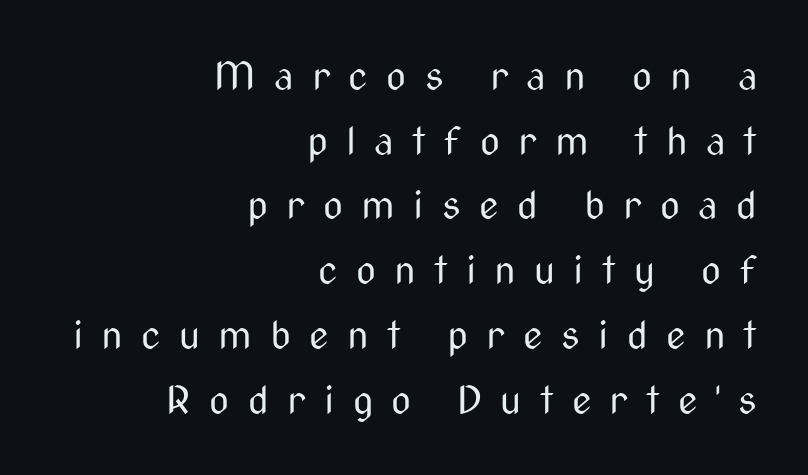
In terms of leading, this rendering sits right in the middle. The rendering inserts visible extra space after every character. These lines are rendered in a variable-pitch font. These lines were composed using upright roman letters. Decoration check: the copy has no underline. The weight tops out at a normal text grade.
